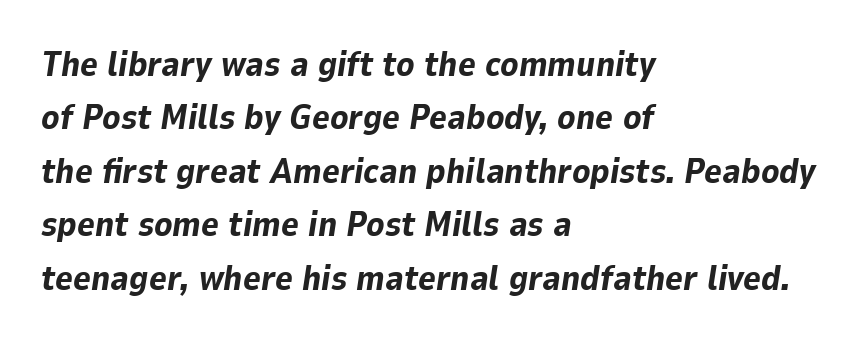
The image shows 34 px bold type, italic (leaning right); set left-aligned, normal line spacing (1.57x), normal letter spacing, not underlined; low stroke contrast and a medium x-height.
